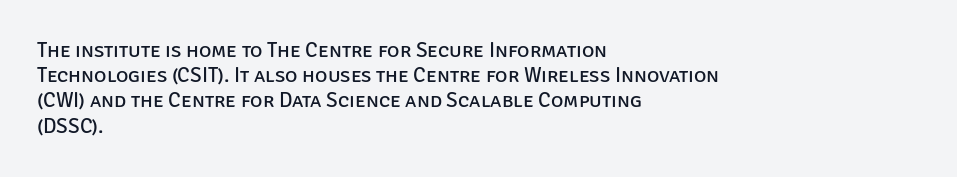
{"italic": "no", "bold": "no", "underline": "no", "align": "left", "line_spacing_ratio": 1.2, "letter_spacing": "normal", "letter_spacing_em": 0.0, "glyph_px": 21}
